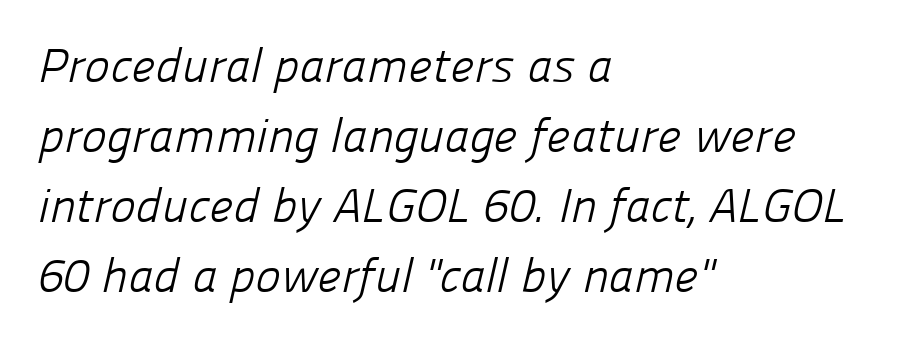
{"serif": "no", "bold": "no", "weight": "light", "width": "normal", "stroke_contrast": "low", "x_height": "medium", "monospaced": "no", "underline": "no", "align": "left", "line_spacing": "normal", "line_spacing_ratio": 1.46, "letter_spacing": "normal", "letter_spacing_em": 0.0, "glyph_px": 48}
